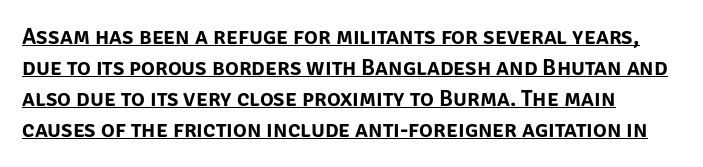
The image shows 23 px text type, upright; set normal line spacing (1.35x), normal letter spacing, underlined.
